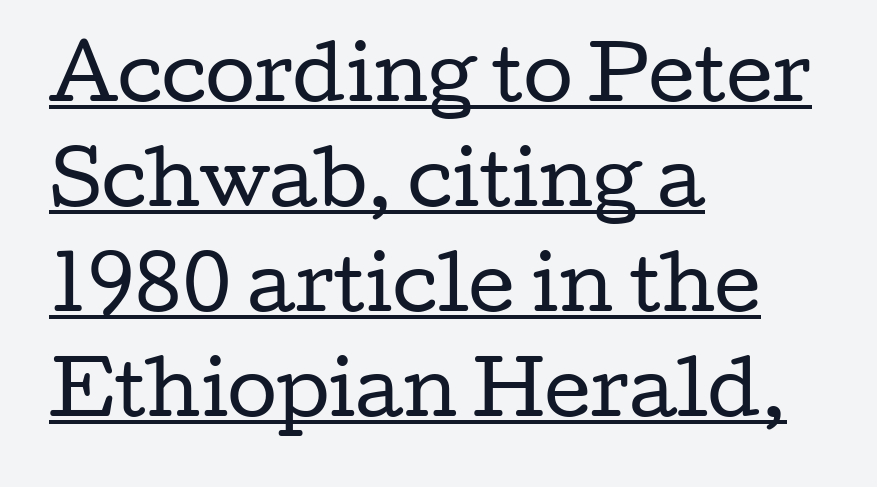
Does the type have serifs? Yes, each stem ends in a small foot. The font is comparable to plain body text, perhaps lighter. These lines are rendered in a variable-pitch font. Underline: present. The letters stand straight up with perfectly vertical stems. Interline gaps are of average width in this sample.
